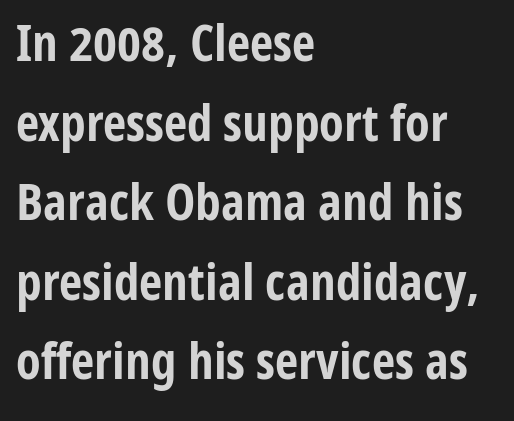
{"serif": "no", "italic": "no", "bold": "yes", "weight": "bold", "width": "condensed", "stroke_contrast": "low", "x_height": "medium", "monospaced": "no", "underline": "no", "align": "left", "line_spacing": "normal", "line_spacing_ratio": 1.56, "letter_spacing": "normal", "letter_spacing_em": 0.0, "glyph_px": 51}
